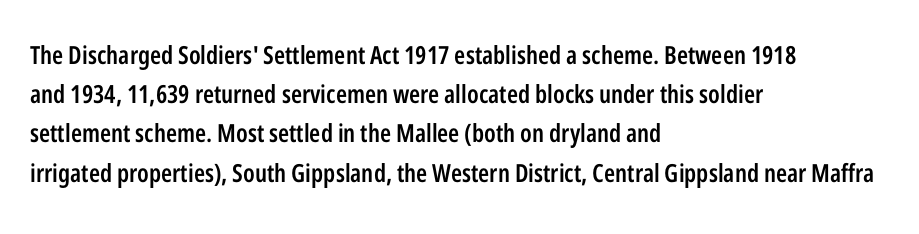
Q: Is the text bold? A: Semi-bold.
Q: Is the text italic (slanted)? A: No, it is upright.
Q: Is the text underlined? A: No.
Q: How is the paragraph aligned? A: Left-aligned.
Q: Is the spacing between letters normal or unusually wide? A: Normal.
Q: Is the spacing between lines tight, normal or loose? A: Normal.
